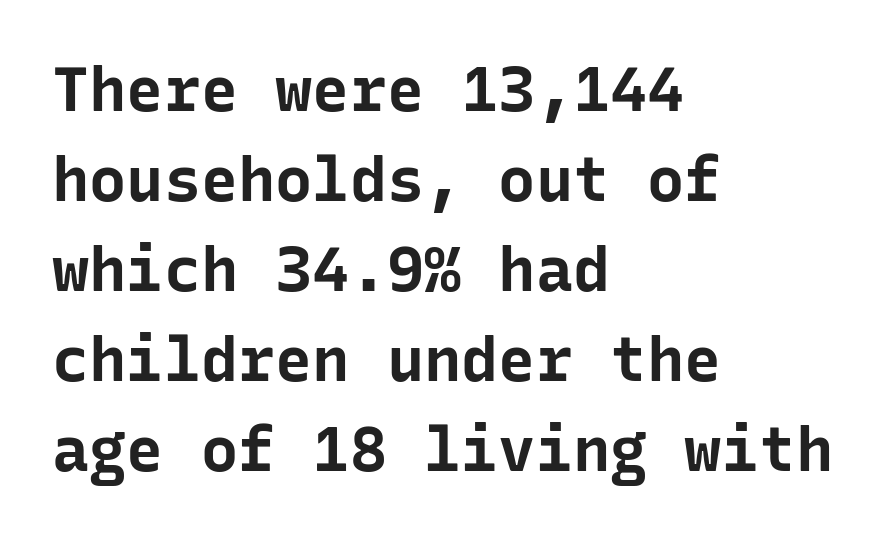
{"serif": "no", "italic": "no", "bold": "yes", "weight": "bold", "width": "normal", "stroke_contrast": "low", "x_height": "medium", "monospaced": "yes", "underline": "no", "align": "left", "line_spacing": "normal", "line_spacing_ratio": 1.45, "letter_spacing": "normal", "letter_spacing_em": 0.0, "glyph_px": 62}
